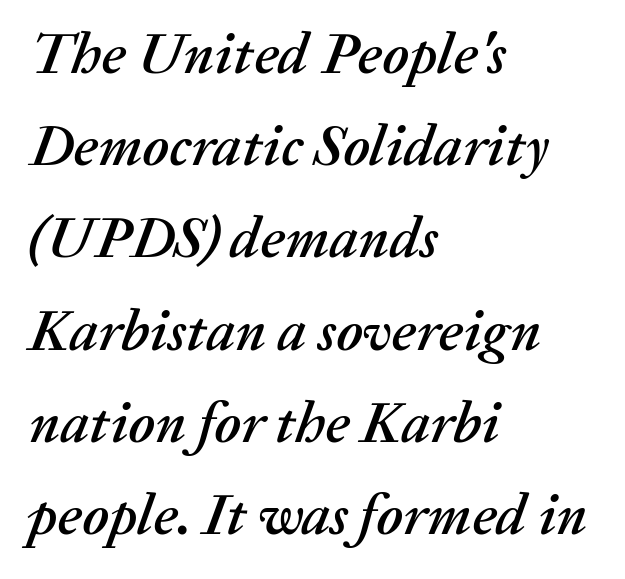
Q: Is the text italic (slanted)? A: Yes, it leans right by about 20 degrees.
Q: Is the text underlined? A: No.
Q: How is the paragraph aligned? A: Left-aligned.
Q: Is the spacing between letters normal or unusually wide? A: Normal.
Q: Is the spacing between lines tight, normal or loose? A: Normal.
Q: Width (condensed, normal, or wide)? A: Normal.
Q: Stroke contrast? A: Medium.
Q: x-height? A: Medium.
Q: Monospaced? A: No.
